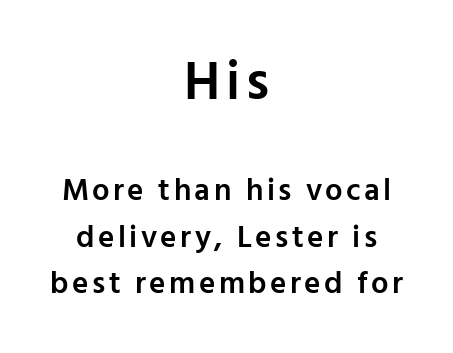
The typography opts for an upright posture over an oblique one. These lines are composed in type without serifs. Horizontal alignment here is central, giving a formal, balanced look. Students, this is semibold: more ink than regular, less than bold. Of the two passages, the one on top uses the larger point size.
